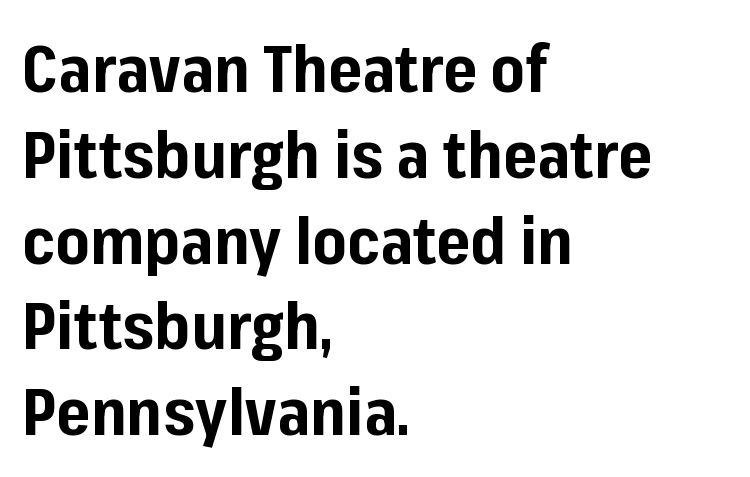
The image shows 65 px bold sans-serif type, upright; set left-aligned, normal line spacing (1.32x), normal letter spacing, not underlined; low stroke contrast and a medium x-height.
